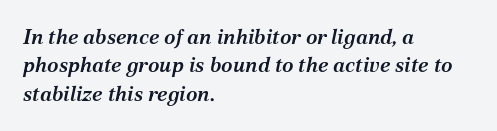
Each line starts at the same left margin while the right side varies. Compared with typical body copy, the letter spacing here is the same. Typographic density is moderately raised because the face is semibold. The passage shown leans; its letterforms are oblique. Descenders hang freely into open space.
